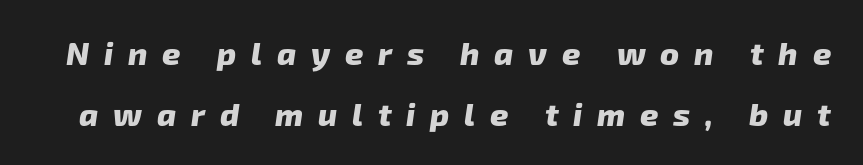
The image shows 32 px heavy sans-serif type; set loose line spacing (1.92x), unusually wide letter spacing (+0.46 em), not underlined; low stroke contrast and a medium x-height.
